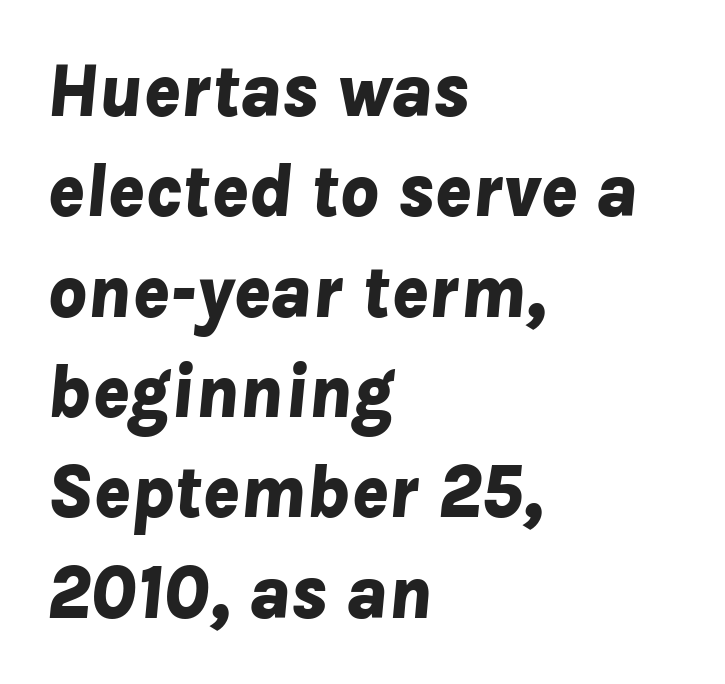
{"italic": "yes", "lean": "right", "slant_degrees": 8, "bold": "yes", "weight": "bold", "width": "normal", "stroke_contrast": "low", "x_height": "medium", "monospaced": "no", "underline": "no", "align": "left", "line_spacing": "normal", "line_spacing_ratio": 1.32, "letter_spacing": "normal", "letter_spacing_em": 0.0, "glyph_px": 76}
